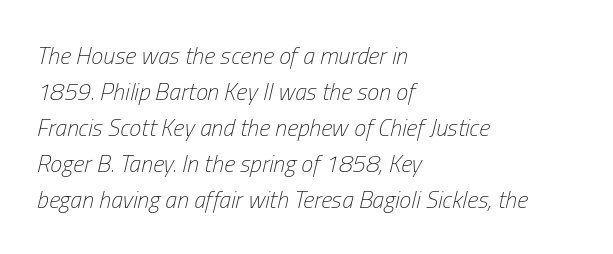
{"italic": "yes", "lean": "right", "slant_degrees": 13, "bold": "no", "underline": "no", "align": "left", "line_spacing": "normal", "line_spacing_ratio": 1.5, "letter_spacing": "normal", "letter_spacing_em": 0.0, "glyph_px": 24}
